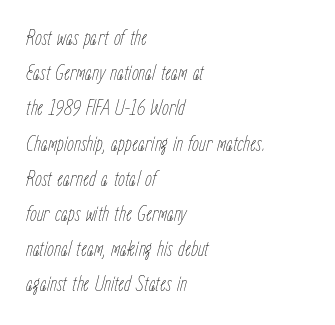
{"italic": "yes", "lean": "right", "slant_degrees": 15, "bold": "no", "underline": "no", "align": "left", "line_spacing": "normal", "line_spacing_ratio": 1.6, "letter_spacing": "normal", "letter_spacing_em": 0.0, "glyph_px": 22}
